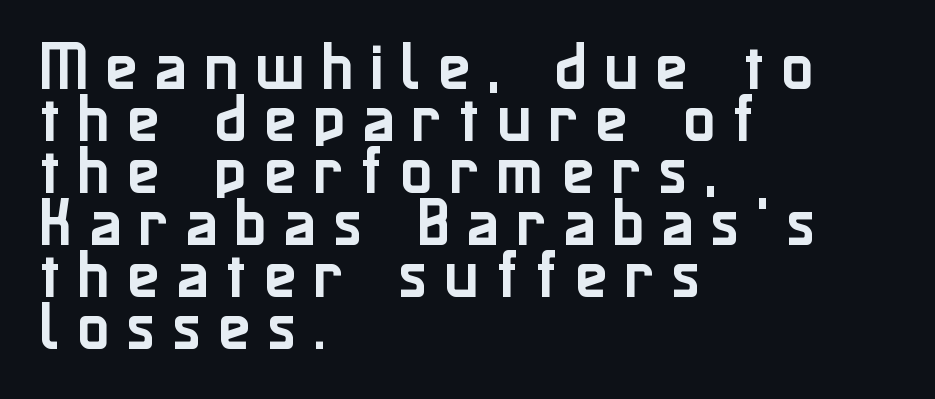
{"serif": "no", "italic": "no", "width": "normal", "stroke_contrast": "low", "x_height": "medium", "monospaced": "no", "underline": "no", "align": "left", "line_spacing": "tight", "line_spacing_ratio": 0.98, "letter_spacing": "wide", "letter_spacing_em": 0.32, "glyph_px": 53}
